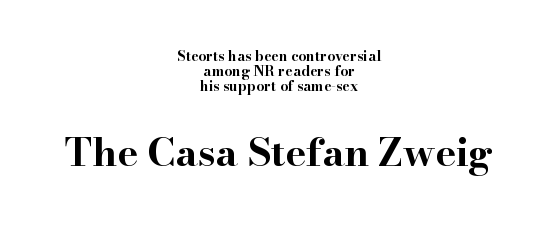
Q: Is the text bold? A: Yes.
Q: Is the text italic (slanted)? A: No, it is upright.
Q: Is the typeface a serif or a sans-serif typeface? A: Serif.
Q: Is the text underlined? A: No.
Q: How is the paragraph aligned? A: Centered.
Q: Is the spacing between letters normal or unusually wide? A: Normal.
Q: Is the spacing between lines tight, normal or loose? A: Tight.
Q: Which block of text is set in a larger size, the first (top) or the second (bottom)? A: The second (bottom) one.
Q: Width (condensed, normal, or wide)? A: Wide.
Q: Stroke contrast? A: High.
Q: x-height? A: Small.
Q: Monospaced? A: No.
